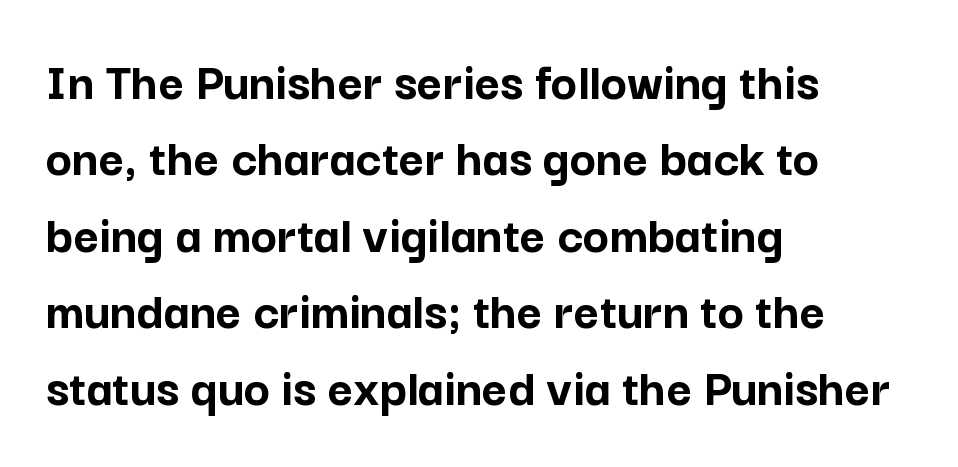
{"serif": "no", "italic": "no", "bold": "yes", "weight": "semibold", "width": "normal", "stroke_contrast": "low", "x_height": "medium", "monospaced": "no", "underline": "no", "align": "left", "line_spacing": "normal", "line_spacing_ratio": 1.39, "letter_spacing": "normal", "letter_spacing_em": 0.0, "glyph_px": 55}
